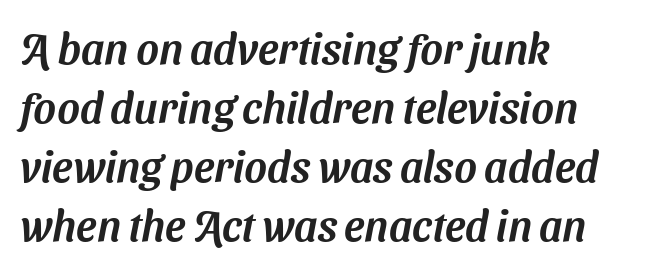
Q: Is the typeface a serif or a sans-serif typeface? A: Sans-serif.
Q: Is the text underlined? A: No.
Q: How is the paragraph aligned? A: Left-aligned.
Q: Is the spacing between letters normal or unusually wide? A: Normal.
Q: Is the spacing between lines tight, normal or loose? A: Normal.
Q: Width (condensed, normal, or wide)? A: Normal.
Q: Stroke contrast? A: Medium.
Q: x-height? A: Medium.
Q: Monospaced? A: No.
